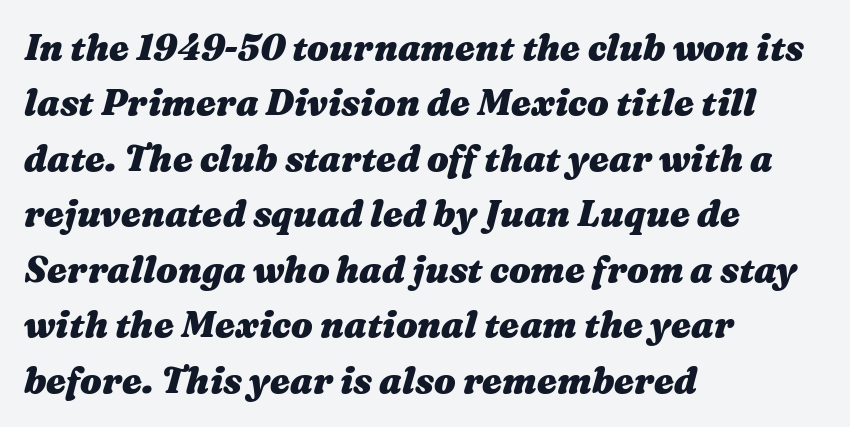
{"italic": "yes", "lean": "right", "slant_degrees": 16, "bold": "yes", "weight": "heavy", "width": "wide", "stroke_contrast": "medium", "x_height": "medium", "monospaced": "no", "underline": "no", "align": "left", "line_spacing": "normal", "line_spacing_ratio": 1.54, "letter_spacing": "normal", "letter_spacing_em": 0.0, "glyph_px": 36}
